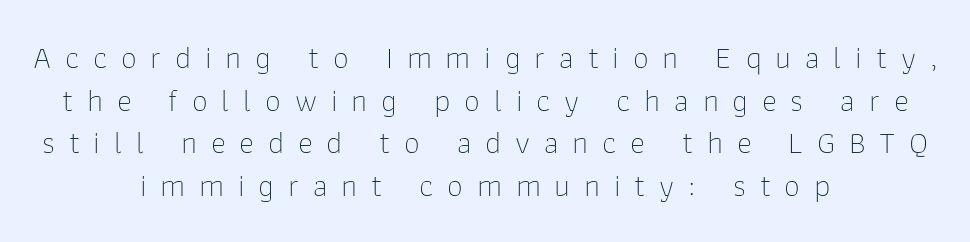
Caption: multi-line text, centered on the measure. This is roman type, the default non-slanted kind. A quiet, ordinary-to-light weight characterises the typeface. Proportional: the letters do not fall into vertical columns.
